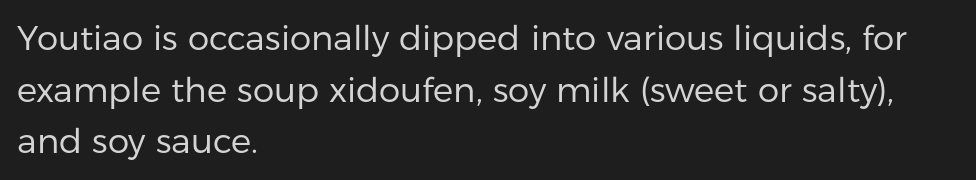
{"serif": "no", "italic": "no", "bold": "no", "weight": "regular", "width": "normal", "stroke_contrast": "low", "x_height": "medium", "monospaced": "no", "underline": "no", "align": "left", "line_spacing": "normal", "line_spacing_ratio": 1.52, "letter_spacing": "normal", "letter_spacing_em": 0.0, "glyph_px": 34}
